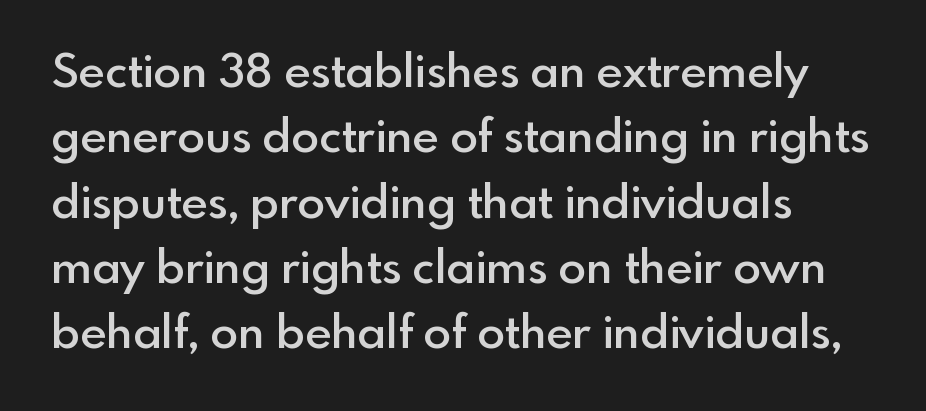
{"serif": "no", "italic": "no", "bold": "semi", "weight": "semibold", "width": "normal", "x_height": "small", "monospaced": "no", "underline": "no", "align": "left", "line_spacing": "normal", "line_spacing_ratio": 1.42, "letter_spacing": "normal", "letter_spacing_em": 0.0, "glyph_px": 46}
